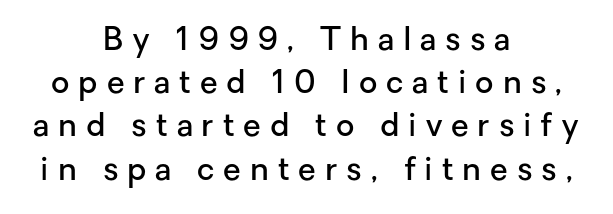
{"serif": "no", "italic": "no", "bold": "semi", "weight": "semibold", "width": "normal", "stroke_contrast": "low", "x_height": "medium", "monospaced": "no", "underline": "no", "align": "center", "line_spacing": "normal", "line_spacing_ratio": 1.35, "letter_spacing": "wide", "letter_spacing_em": 0.28, "glyph_px": 32}
